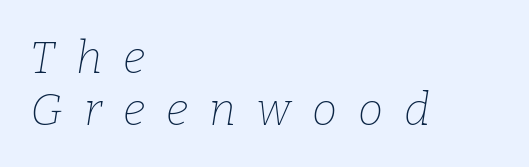
The image shows 45 px thin serif type, italic (leaning right); set left-aligned, tight line spacing (1.15x), unusually wide letter spacing (+0.47 em), not underlined; low stroke contrast and a medium x-height.
